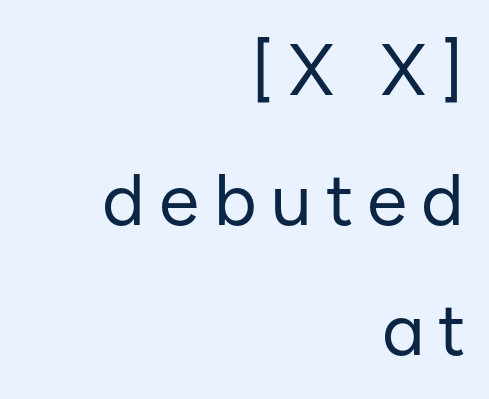
Q: Is the text bold? A: No.
Q: Is the text italic (slanted)? A: No, it is upright.
Q: Is the typeface a serif or a sans-serif typeface? A: Sans-serif.
Q: Is the text underlined? A: No.
Q: How is the paragraph aligned? A: Right-aligned.
Q: Is the spacing between letters normal or unusually wide? A: Unusually wide.
Q: Width (condensed, normal, or wide)? A: Normal.
Q: Stroke contrast? A: Low.
Q: x-height? A: Medium.
Q: Monospaced? A: No.
